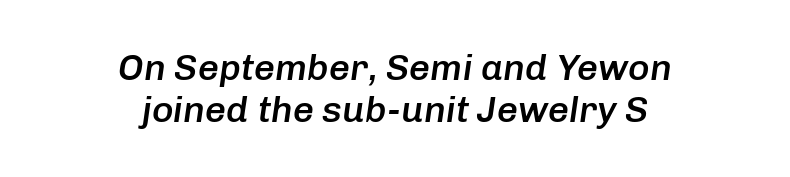
{"italic": "yes", "lean": "right", "slant_degrees": 8, "bold": "semi", "weight": "semibold", "width": "normal", "stroke_contrast": "low", "x_height": "medium", "monospaced": "no", "underline": "no", "align": "center", "line_spacing": "tight", "line_spacing_ratio": 1.13, "letter_spacing": "normal", "letter_spacing_em": 0.0, "glyph_px": 37}
